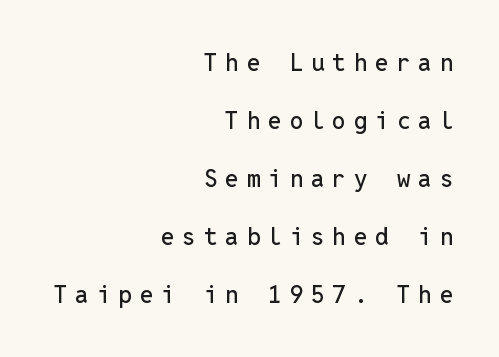
Q: Is the text italic (slanted)? A: No, it is upright.
Q: Is the text underlined? A: No.
Q: How is the paragraph aligned? A: Right-aligned.
Q: Is the spacing between letters normal or unusually wide? A: Unusually wide.
Q: Is the spacing between lines tight, normal or loose? A: Loose.
